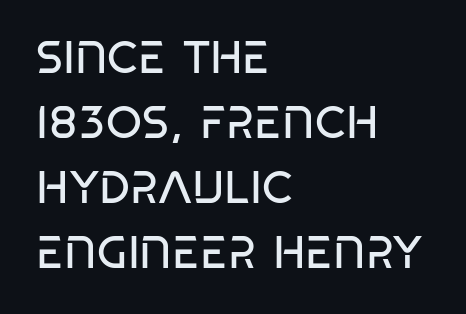
{"serif": "no", "italic": "no", "bold": "no", "weight": "regular", "width": "condensed", "stroke_contrast": "low", "x_height": "large", "monospaced": "no", "underline": "no", "align": "left", "line_spacing": "normal", "line_spacing_ratio": 1.41, "letter_spacing": "normal", "letter_spacing_em": 0.0, "glyph_px": 46}
